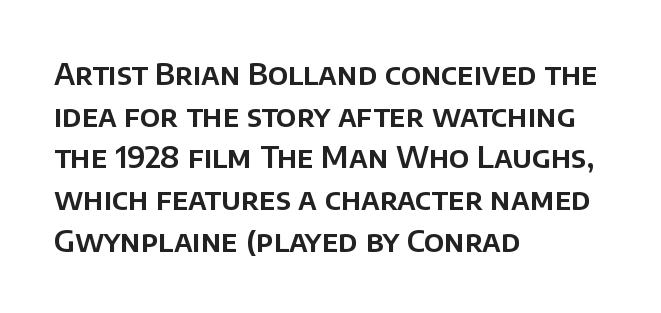
Note the varied advance widths — an 'i' is clearly narrower than an 'm'. Every stem runs plumb, perpendicular to the baseline. These lines are set flush left with a ragged right edge. Between one letter and the next there's only the usual sliver of space. The typeface chosen for these lines omits serifs. If you measured baseline to baseline, you'd find a middling distance.
